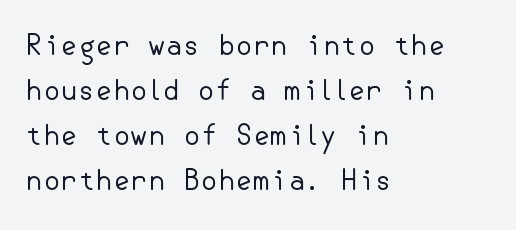
Q: Is the text bold? A: No.
Q: Is the text italic (slanted)? A: No, it is upright.
Q: Is the typeface a serif or a sans-serif typeface? A: Sans-serif.
Q: Is the text underlined? A: No.
Q: How is the paragraph aligned? A: Left-aligned.
Q: Is the spacing between letters normal or unusually wide? A: Normal.
Q: Is the spacing between lines tight, normal or loose? A: Normal.
Q: Width (condensed, normal, or wide)? A: Normal.
Q: Stroke contrast? A: Low.
Q: x-height? A: Small.
